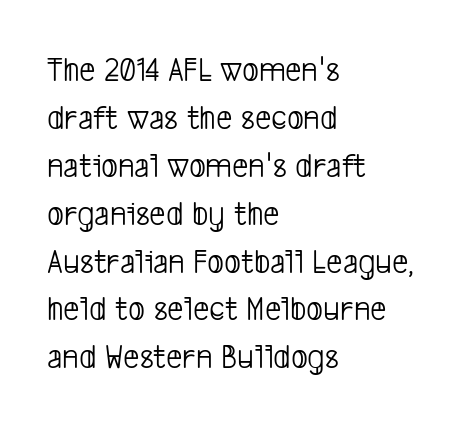
Q: Is the text bold? A: No.
Q: Is the typeface a serif or a sans-serif typeface? A: Sans-serif.
Q: Is the text underlined? A: No.
Q: How is the paragraph aligned? A: Left-aligned.
Q: Is the spacing between letters normal or unusually wide? A: Normal.
Q: Is the spacing between lines tight, normal or loose? A: Normal.
Q: Width (condensed, normal, or wide)? A: Condensed.
Q: Stroke contrast? A: Low.
Q: x-height? A: Medium.
Q: Monospaced? A: No.
